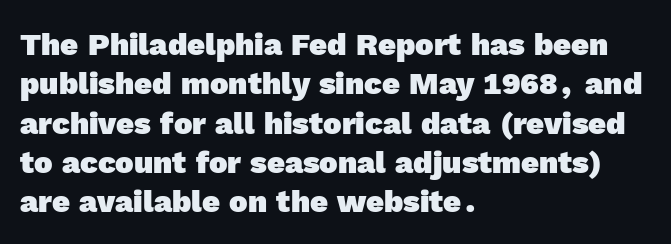
Q: Is the text bold? A: Yes.
Q: Is the typeface a serif or a sans-serif typeface? A: Sans-serif.
Q: Is the text underlined? A: No.
Q: How is the paragraph aligned? A: Left-aligned.
Q: Is the spacing between letters normal or unusually wide? A: Normal.
Q: Is the spacing between lines tight, normal or loose? A: Normal.
Q: Width (condensed, normal, or wide)? A: Normal.
Q: x-height? A: Medium.
Q: Monospaced? A: No.
